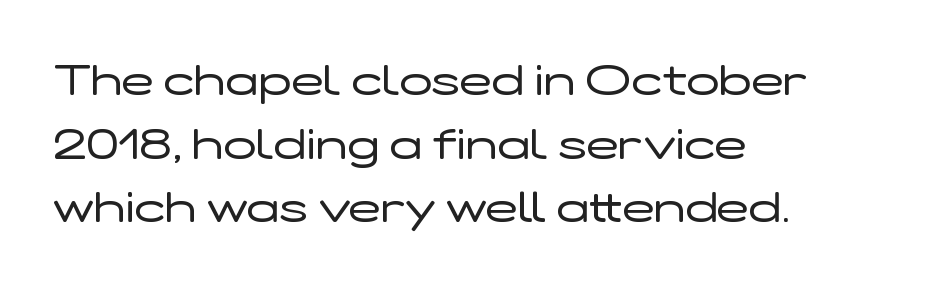
Q: Is the text bold? A: No.
Q: Is the text italic (slanted)? A: No, it is upright.
Q: Is the typeface a serif or a sans-serif typeface? A: Sans-serif.
Q: Is the text underlined? A: No.
Q: How is the paragraph aligned? A: Left-aligned.
Q: Is the spacing between letters normal or unusually wide? A: Normal.
Q: Is the spacing between lines tight, normal or loose? A: Normal.
Q: Width (condensed, normal, or wide)? A: Wide.
Q: Stroke contrast? A: Low.
Q: x-height? A: Medium.
Q: Monospaced? A: No.
